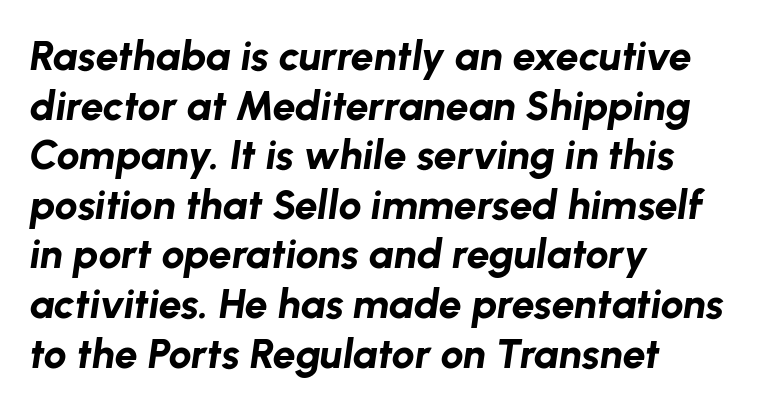
{"italic": "yes", "lean": "right", "slant_degrees": 8, "bold": "yes", "weight": "bold", "width": "normal", "stroke_contrast": "low", "x_height": "medium", "monospaced": "no", "underline": "no", "align": "left", "line_spacing_ratio": 1.21, "letter_spacing": "normal", "letter_spacing_em": 0.0, "glyph_px": 41}
